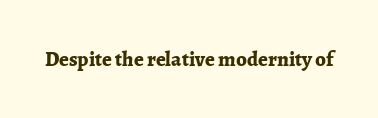
Q: Is the text bold? A: Yes.
Q: Is the text italic (slanted)? A: No, it is upright.
Q: Is the text underlined? A: No.
Q: Is the spacing between letters normal or unusually wide? A: Normal.
